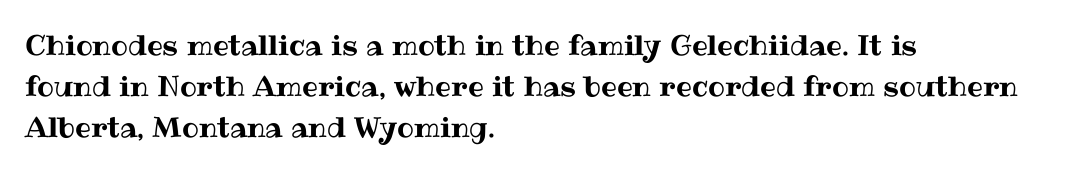
This sample keeps an unexceptional amount of space between lines. Think of a printed novel: that variable character pitch is what you see here. Bare-footed words on every line. The lines in this sample share a left origin and differ only in where they stop.
